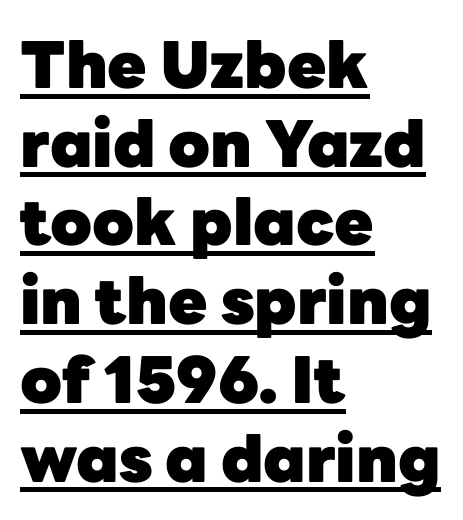
The passage shown has conventional tracking throughout. The string is rendered with underlining switched on. The rendering anchors every line to the left-hand side. These lines were composed using upright roman letters.
